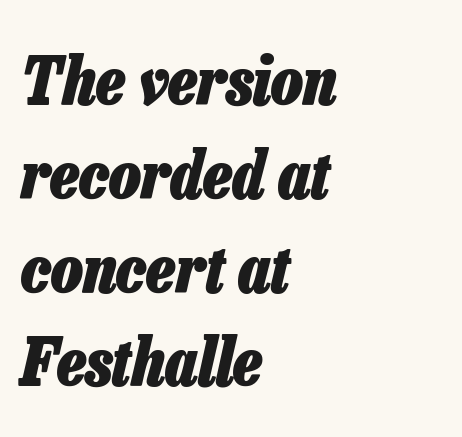
{"italic": "yes", "lean": "right", "slant_degrees": 13, "bold": "yes", "weight": "heavy", "width": "condensed", "stroke_contrast": "low", "x_height": "medium", "monospaced": "no", "underline": "no", "align": "left", "line_spacing": "normal", "line_spacing_ratio": 1.4, "letter_spacing": "normal", "letter_spacing_em": 0.0, "glyph_px": 67}
